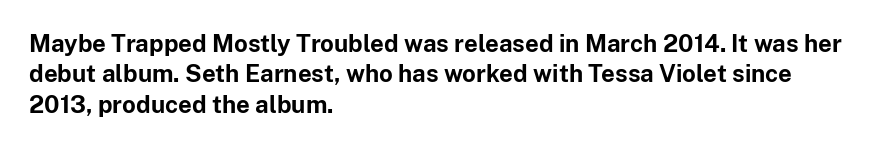
The glyphs are unaccompanied by any horizontal stroke below them. The leading is moderate, giving the passage an even texture. Left-aligned paragraph, ragged on the right. A full-strength bold gives these letters their thick strokes. This sample uses an upright cut, with every glyph sitting square on the baseline.
